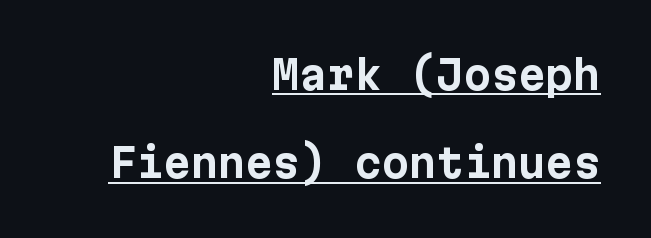
The image shows 39 px bold sans-serif type, upright; set right-aligned, loose line spacing (2.26x), normal letter spacing, underlined; low stroke contrast and a medium x-height.
